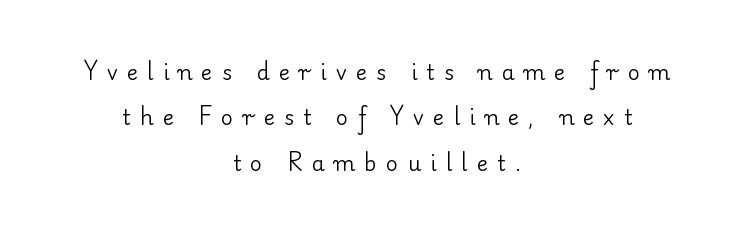
{"italic": "no", "bold": "no", "underline": "no", "align": "center", "line_spacing": "loose", "line_spacing_ratio": 2.16, "letter_spacing": "wide", "letter_spacing_em": 0.44, "glyph_px": 21}
